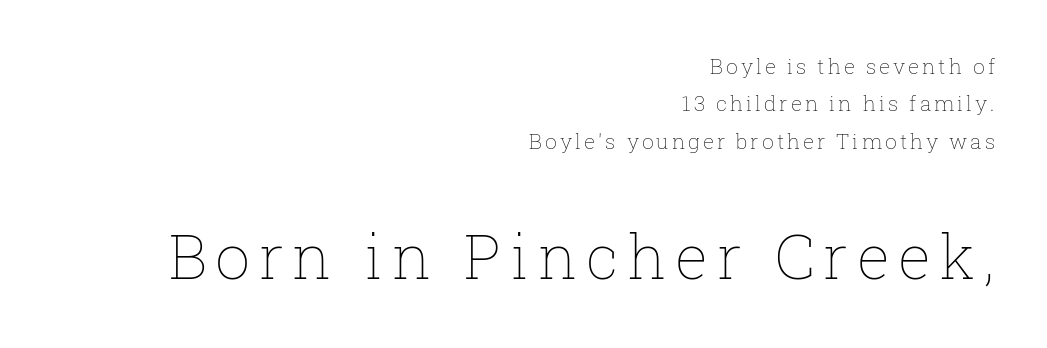
{"italic": "no", "bold": "no", "weight": "thin", "width": "normal", "stroke_contrast": "low", "x_height": "medium", "monospaced": "no", "underline": "no", "align": "right", "line_spacing_ratio": 1.78, "larger_block": "second", "size_ratio": 2.95, "glyph_px": 62}
